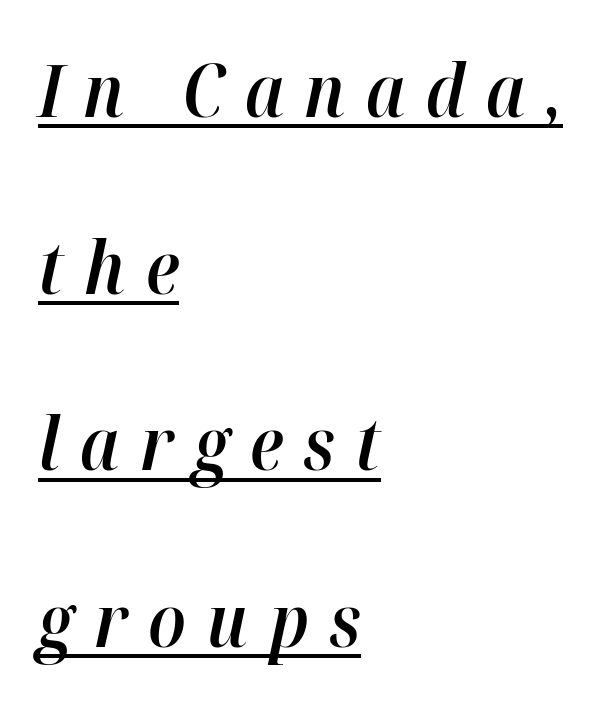
The image shows 73 px semibold type, italic (leaning right); set left-aligned, loose line spacing (2.42x), unusually wide letter spacing (+0.28 em), underlined; high stroke contrast and a medium x-height.
